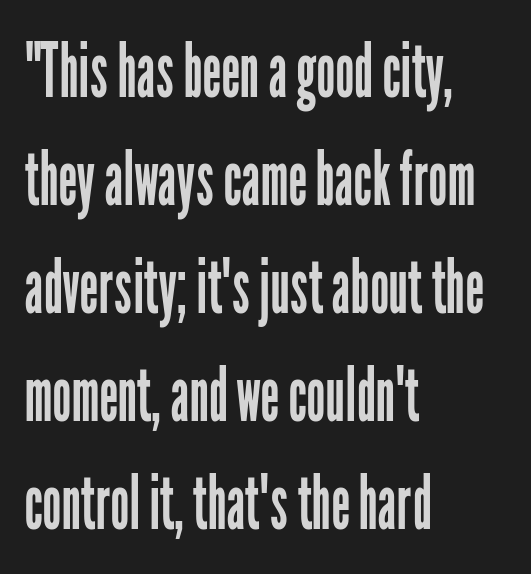
The image shows 75 px regular-weight, condensed sans-serif type, upright; set left-aligned, normal line spacing (1.44x), normal letter spacing, not underlined; low stroke contrast and a medium x-height.
